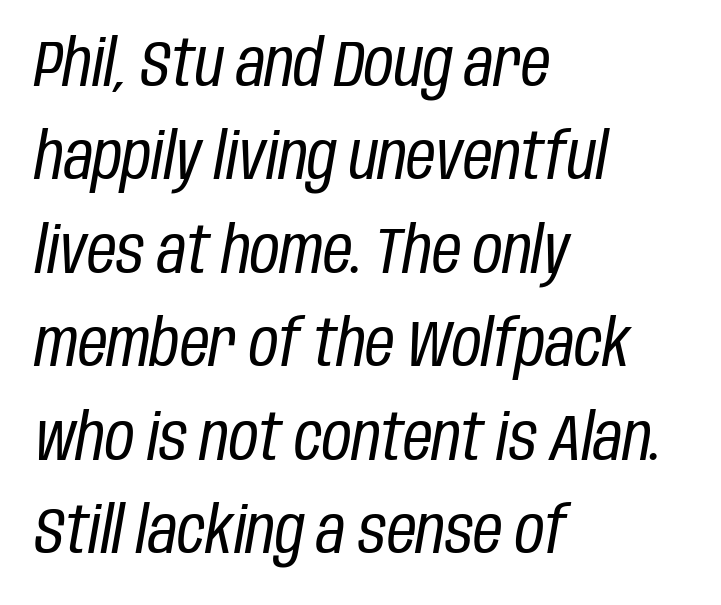
The image shows 64 px regular-weight, condensed type, italic (leaning right); set left-aligned, normal line spacing (1.46x), normal letter spacing, not underlined; low stroke contrast and a large x-height.
